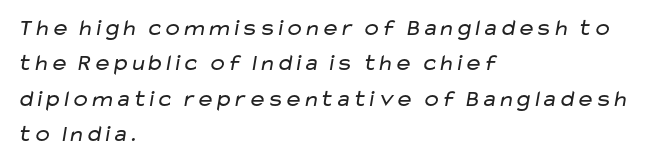
Every row of glyphs begins at an identical x-position on the left. What stands out about the letter spacing? Nothing — it is the standard amount. Regarding leading, the lines here are spaced in the standard way. Weight: in the light-to-regular range. The space directly below the letters is spotless.
